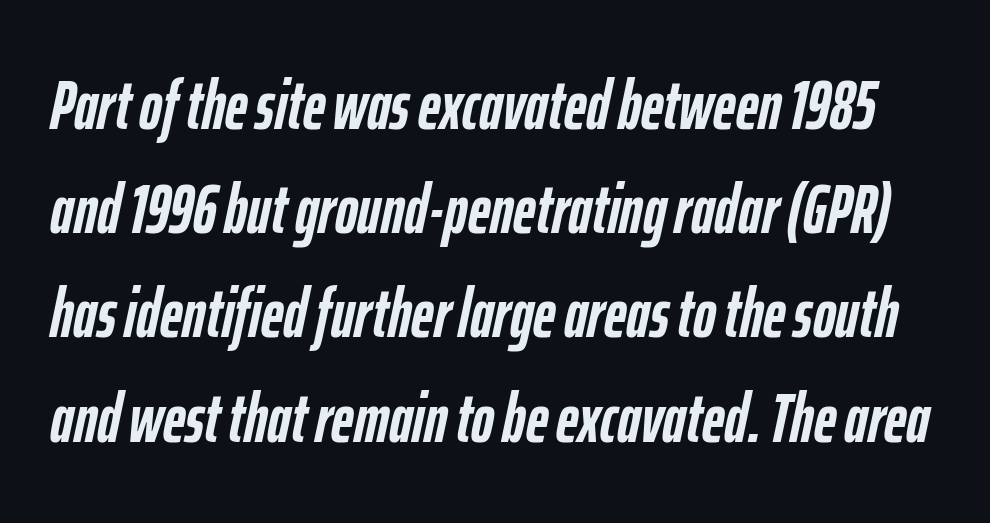
Q: Is the text bold? A: Yes.
Q: Is the text italic (slanted)? A: Yes, it leans right by about 12 degrees.
Q: Is the text underlined? A: No.
Q: Is the spacing between letters normal or unusually wide? A: Normal.
Q: Is the spacing between lines tight, normal or loose? A: Normal.
Q: Width (condensed, normal, or wide)? A: Condensed.
Q: Stroke contrast? A: Low.
Q: x-height? A: Medium.
Q: Monospaced? A: No.
